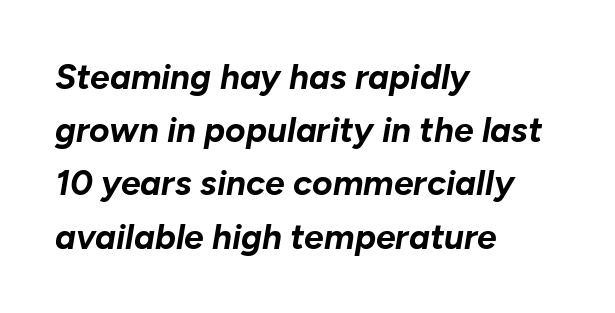
Each letter keeps its own natural width here, so spacing adapts to shape. Typographic density is high because the face is bold. Posture: slanted. Alignment: flush left. Plain, unruled lines of type.
